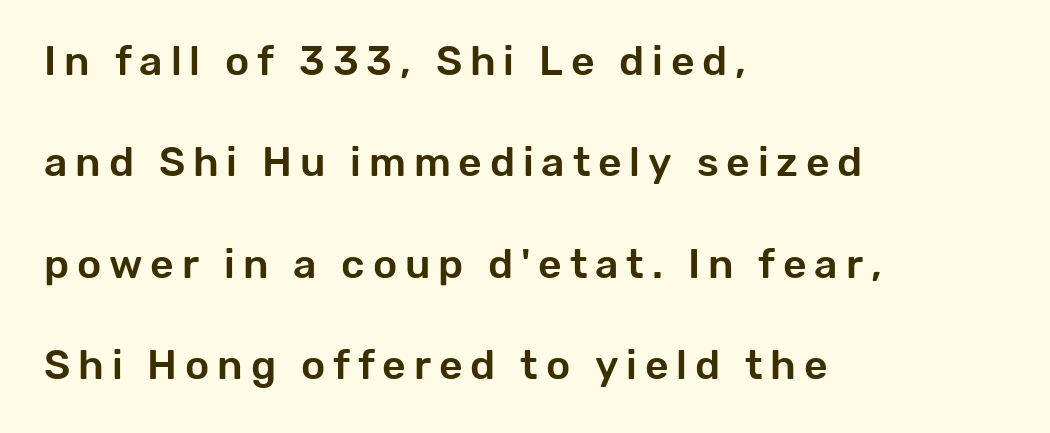
Q: Is the text italic (slanted)? A: No, it is upright.
Q: Is the typeface a serif or a sans-serif typeface? A: Sans-serif.
Q: Is the text underlined? A: No.
Q: How is the paragraph aligned? A: Left-aligned.
Q: Is the spacing between lines tight, normal or loose? A: Loose.
Q: Width (condensed, normal, or wide)? A: Normal.
Q: Stroke contrast? A: Low.
Q: x-height? A: Medium.
Q: Monospaced? A: No.
